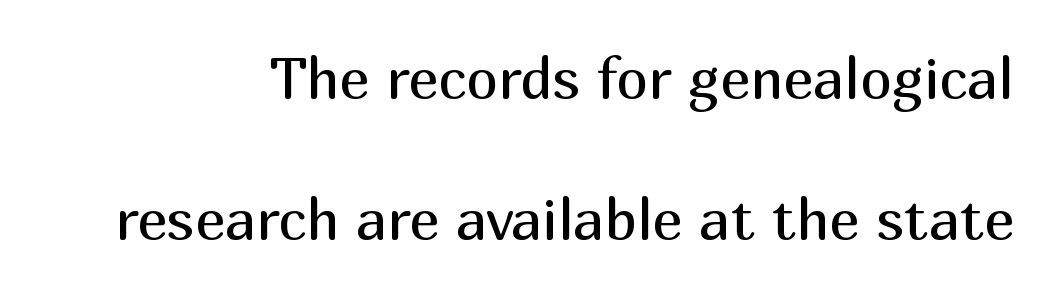
The face used here is proportionally spaced, like ordinary book or web type. No extra tracking has been applied to these lines. The zone under the glyphs is completely vacant. Each letter's strokes conclude bluntly, with no projecting serifs. Every stem runs plumb, perpendicular to the baseline. Compared with a typical body face, this is equally light or lighter still.
